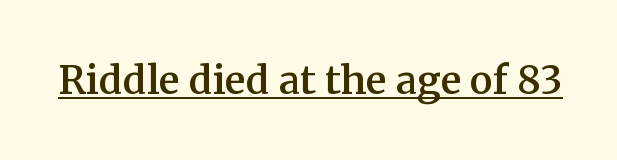
Q: Is the text bold? A: Semi-bold.
Q: Is the text italic (slanted)? A: No, it is upright.
Q: Is the typeface a serif or a sans-serif typeface? A: Serif.
Q: Is the text underlined? A: Yes.
Q: Is the spacing between letters normal or unusually wide? A: Normal.
Q: Width (condensed, normal, or wide)? A: Normal.
Q: Stroke contrast? A: Medium.
Q: x-height? A: Medium.
Q: Monospaced? A: No.
